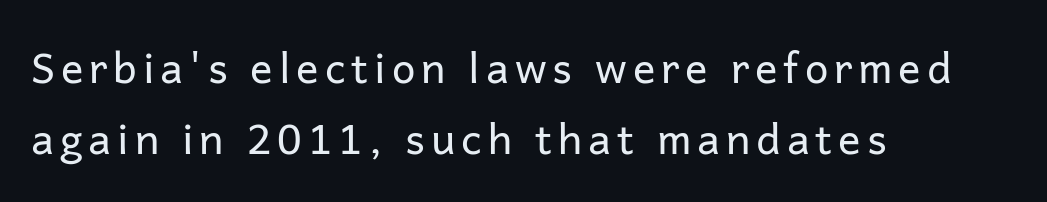
{"serif": "no", "italic": "no", "bold": "no", "weight": "regular", "width": "normal", "stroke_contrast": "low", "x_height": "medium", "monospaced": "no", "underline": "no", "align": "left", "line_spacing": "normal", "line_spacing_ratio": 1.69, "glyph_px": 42}
